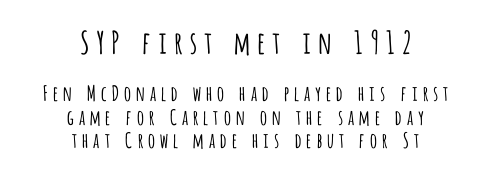
Q: Is the text bold? A: No.
Q: Is the text italic (slanted)? A: No, it is upright.
Q: Is the typeface a serif or a sans-serif typeface? A: Sans-serif.
Q: Is the text underlined? A: No.
Q: How is the paragraph aligned? A: Centered.
Q: Is the spacing between lines tight, normal or loose? A: Tight.
Q: Which block of text is set in a larger size, the first (top) or the second (bottom)? A: The first (top) one.
Q: Width (condensed, normal, or wide)? A: Condensed.
Q: Stroke contrast? A: Low.
Q: x-height? A: Large.
Q: Monospaced? A: No.
